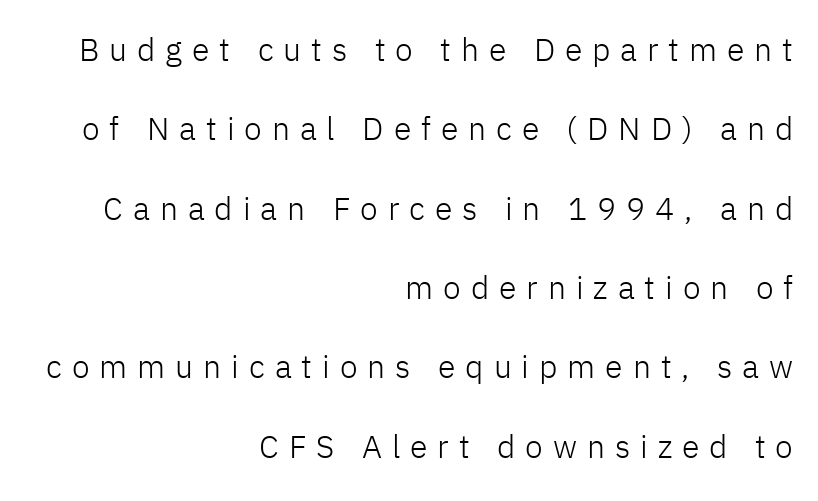
{"serif": "no", "italic": "no", "bold": "no", "weight": "light", "width": "normal", "stroke_contrast": "low", "x_height": "medium", "monospaced": "no", "underline": "no", "align": "right", "line_spacing": "loose", "line_spacing_ratio": 2.48, "letter_spacing": "wide", "letter_spacing_em": 0.31, "glyph_px": 32}
